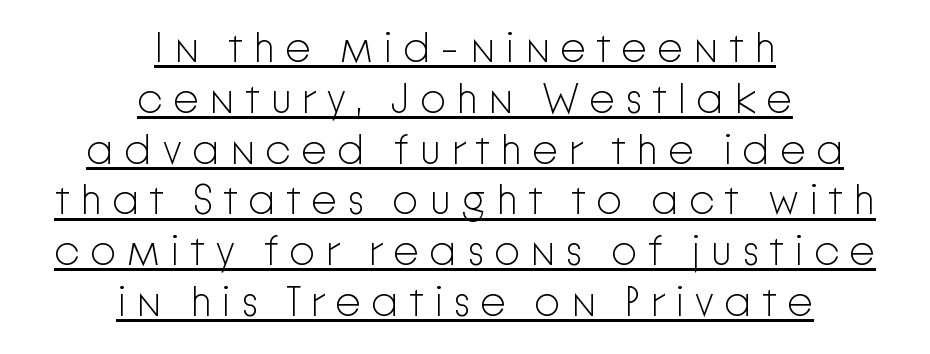
{"serif": "no", "italic": "no", "bold": "no", "weight": "light", "width": "normal", "stroke_contrast": "low", "x_height": "medium", "monospaced": "no", "underline": "yes", "align": "center", "line_spacing_ratio": 1.21, "letter_spacing": "wide", "letter_spacing_em": 0.23, "glyph_px": 42}
